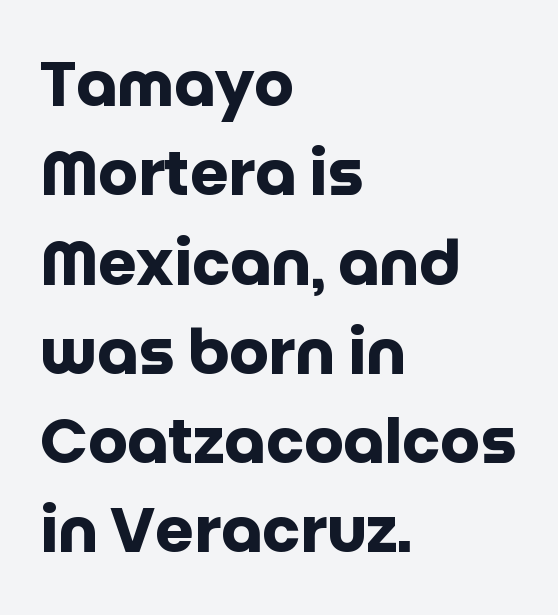
Q: Is the text bold? A: Yes.
Q: Is the text italic (slanted)? A: No, it is upright.
Q: Is the typeface a serif or a sans-serif typeface? A: Sans-serif.
Q: Is the text underlined? A: No.
Q: How is the paragraph aligned? A: Left-aligned.
Q: Is the spacing between letters normal or unusually wide? A: Normal.
Q: Is the spacing between lines tight, normal or loose? A: Normal.
Q: Width (condensed, normal, or wide)? A: Normal.
Q: Stroke contrast? A: Low.
Q: x-height? A: Large.
Q: Monospaced? A: No.
